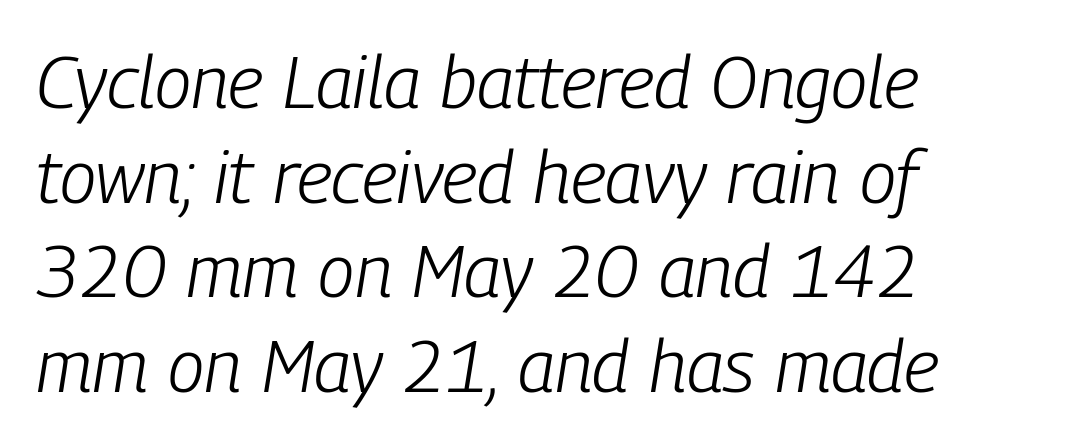
Q: Is the text bold? A: No.
Q: Is the text italic (slanted)? A: Yes, it leans right by about 9 degrees.
Q: Is the text underlined? A: No.
Q: How is the paragraph aligned? A: Left-aligned.
Q: Is the spacing between letters normal or unusually wide? A: Normal.
Q: Is the spacing between lines tight, normal or loose? A: Normal.
Q: Width (condensed, normal, or wide)? A: Condensed.
Q: Stroke contrast? A: Low.
Q: x-height? A: Medium.
Q: Monospaced? A: No.
